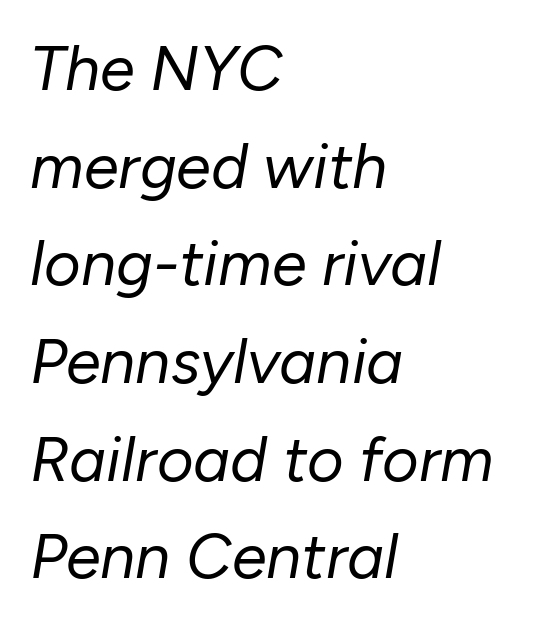
Q: Is the text bold? A: No.
Q: Is the text italic (slanted)? A: Yes, it leans right by about 10 degrees.
Q: Is the text underlined? A: No.
Q: How is the paragraph aligned? A: Left-aligned.
Q: Is the spacing between letters normal or unusually wide? A: Normal.
Q: Is the spacing between lines tight, normal or loose? A: Normal.
Q: Width (condensed, normal, or wide)? A: Normal.
Q: Stroke contrast? A: Low.
Q: x-height? A: Medium.
Q: Monospaced? A: No.
